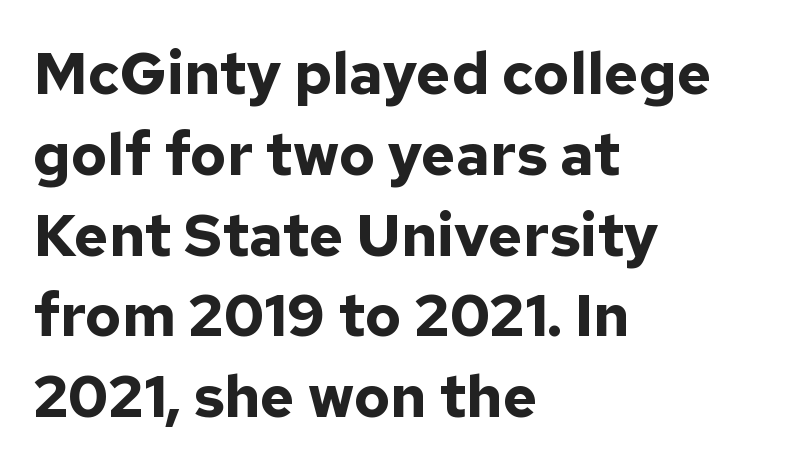
Unmarked baselines from the first word to the last. Between one letter and the next there's only the usual sliver of space. A typesetter would call this proportional, since set widths differ per character. Every stem runs plumb, perpendicular to the baseline. Letterform terminals end flat and unadorned throughout the passage. Line starts are locked; line ends wander.
